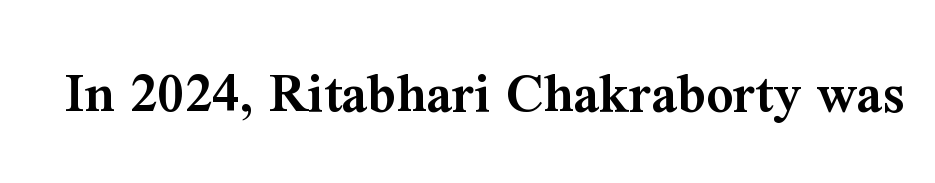
Q: Is the text bold? A: Semi-bold.
Q: Is the text italic (slanted)? A: No, it is upright.
Q: Is the typeface a serif or a sans-serif typeface? A: Serif.
Q: Is the text underlined? A: No.
Q: Is the spacing between letters normal or unusually wide? A: Normal.
Q: Width (condensed, normal, or wide)? A: Normal.
Q: Stroke contrast? A: Medium.
Q: x-height? A: Medium.
Q: Monospaced? A: No.
